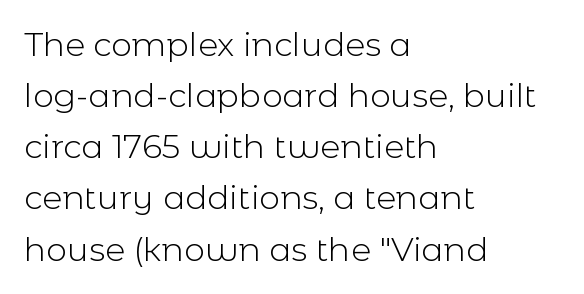
The image shows 33 px light sans-serif type, upright; set left-aligned, normal line spacing (1.55x), normal letter spacing, not underlined; a medium x-height.
